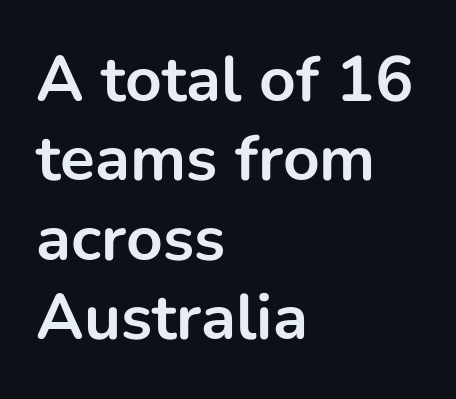
The image shows 64 px bold sans-serif type, upright; set left-aligned, line spacing 1.24x, normal letter spacing, not underlined; low stroke contrast and a medium x-height.
